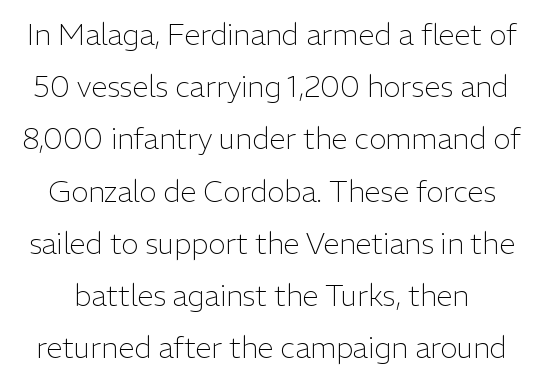
{"serif": "no", "italic": "no", "bold": "no", "weight": "light", "width": "normal", "stroke_contrast": "low", "x_height": "medium", "monospaced": "no", "underline": "no", "line_spacing_ratio": 1.8, "letter_spacing": "normal", "letter_spacing_em": 0.0, "glyph_px": 29}
